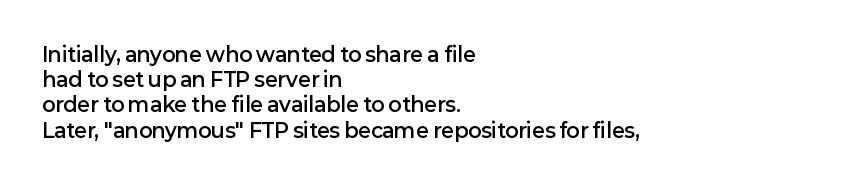
{"italic": "no", "bold": "semi", "underline": "no", "align": "left", "line_spacing": "normal", "line_spacing_ratio": 1.26, "letter_spacing": "normal", "letter_spacing_em": 0.0, "glyph_px": 20}
